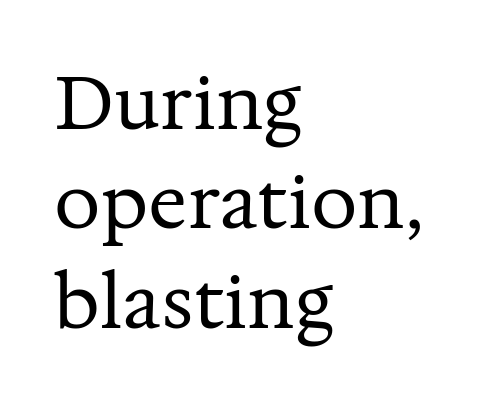
{"serif": "yes", "italic": "no", "bold": "no", "weight": "regular", "width": "normal", "stroke_contrast": "medium", "x_height": "medium", "monospaced": "no", "underline": "no", "align": "left", "line_spacing": "normal", "line_spacing_ratio": 1.36, "letter_spacing": "normal", "letter_spacing_em": 0.0, "glyph_px": 73}
